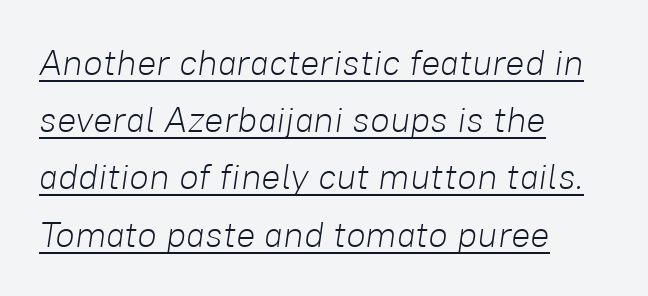
Q: Is the text bold? A: No.
Q: Is the text italic (slanted)? A: Yes, it leans right by about 8 degrees.
Q: Is the text underlined? A: Yes.
Q: How is the paragraph aligned? A: Left-aligned.
Q: Is the spacing between letters normal or unusually wide? A: Normal.
Q: Is the spacing between lines tight, normal or loose? A: Normal.
Q: Width (condensed, normal, or wide)? A: Normal.
Q: Stroke contrast? A: Low.
Q: x-height? A: Medium.
Q: Monospaced? A: No.
